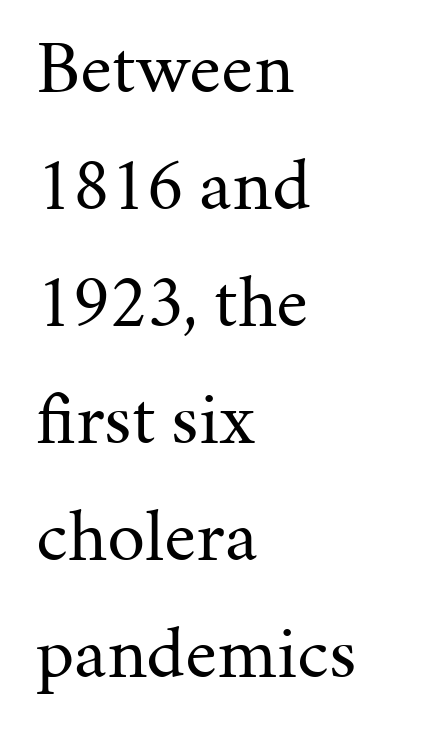
The lines in this sample share a left origin and differ only in where they stop. Small tapered or slab feet sit at the stroke ends, so this counts as serif. Glyph-to-glyph distance matches everyday printed text. The baseline area is clear. Looks like regular typesetting: each glyph gets only the width it needs.
